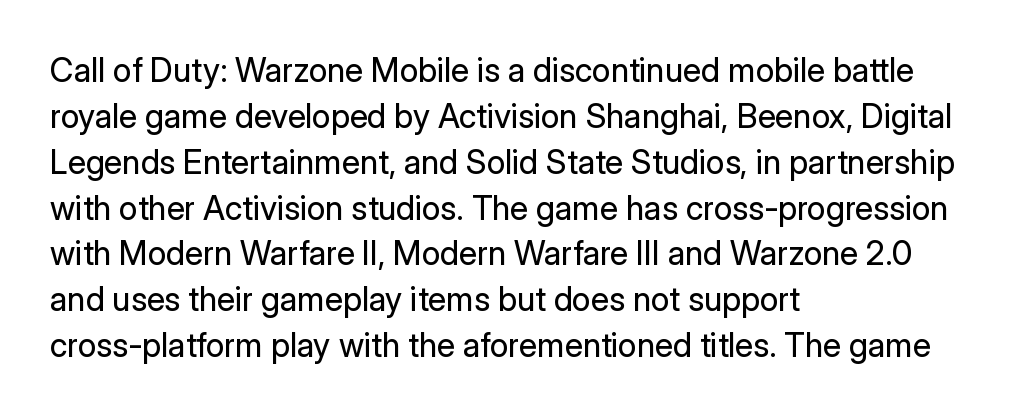
The image shows 33 px regular-weight sans-serif type, upright; set left-aligned, normal line spacing (1.39x), normal letter spacing, not underlined; low stroke contrast and a medium x-height.
